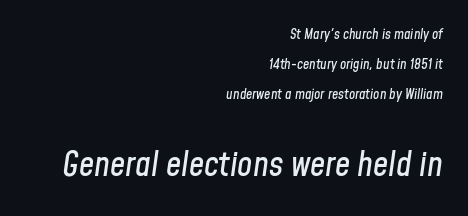
{"italic": "yes", "lean": "right", "slant_degrees": 8, "width": "condensed", "stroke_contrast": "low", "x_height": "medium", "monospaced": "no", "underline": "no", "align": "right", "line_spacing": "loose", "line_spacing_ratio": 2.15, "letter_spacing": "normal", "letter_spacing_em": 0.0, "larger_block": "second", "size_ratio": 2.43, "glyph_px": 34}
